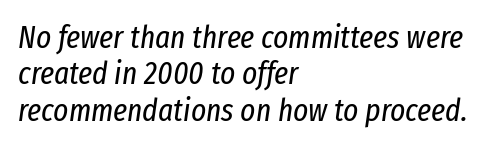
Q: Is the text bold? A: No.
Q: Is the text italic (slanted)? A: Yes, it leans right by about 8 degrees.
Q: Is the text underlined? A: No.
Q: How is the paragraph aligned? A: Left-aligned.
Q: Is the spacing between letters normal or unusually wide? A: Normal.
Q: Is the spacing between lines tight, normal or loose? A: Tight.
Q: Width (condensed, normal, or wide)? A: Condensed.
Q: Stroke contrast? A: Low.
Q: x-height? A: Medium.
Q: Monospaced? A: No.
